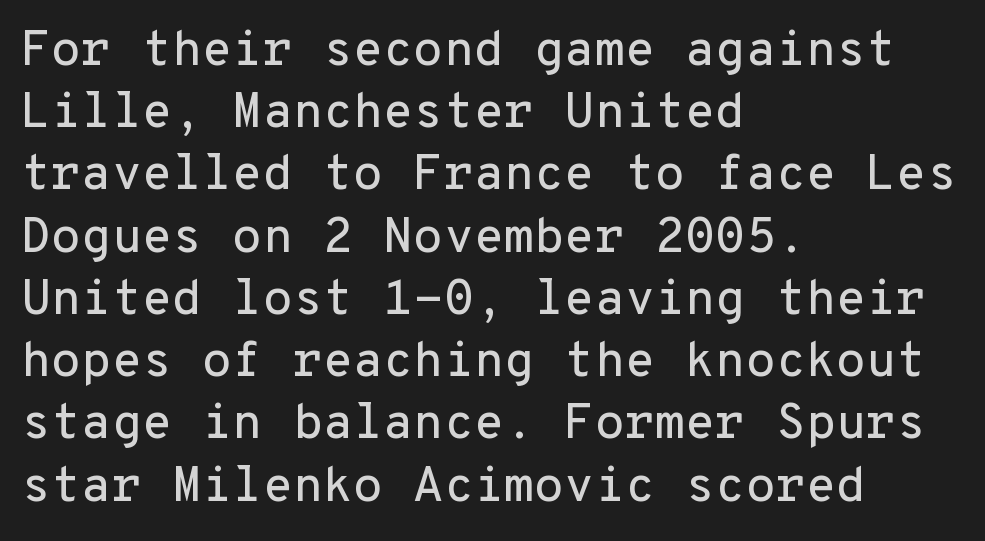
Q: Is the text italic (slanted)? A: No, it is upright.
Q: Is the typeface a serif or a sans-serif typeface? A: Sans-serif.
Q: Is the text underlined? A: No.
Q: How is the paragraph aligned? A: Left-aligned.
Q: Is the spacing between letters normal or unusually wide? A: Normal.
Q: Is the spacing between lines tight, normal or loose? A: Normal.
Q: Width (condensed, normal, or wide)? A: Normal.
Q: Stroke contrast? A: Low.
Q: x-height? A: Medium.
Q: Monospaced? A: Yes.
